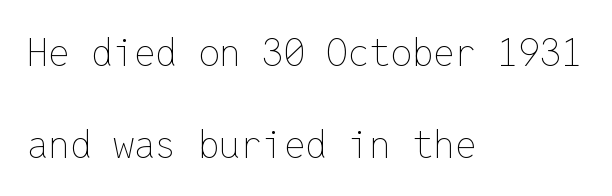
In terms of posture, this sample is upright. The font sits on the lighter half of the weight spectrum, regular included. Summary of vertical rhythm: relaxed, with wide interline spacing. Descender tails drop into unmarked territory. Each letter, wide or thin by design, is forced into the same width here.
